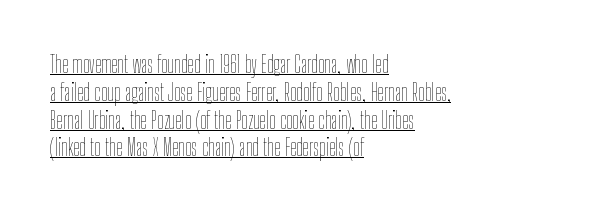
{"italic": "no", "bold": "no", "underline": "yes", "align": "left", "line_spacing_ratio": 1.21, "letter_spacing": "normal", "letter_spacing_em": 0.0, "glyph_px": 23}
